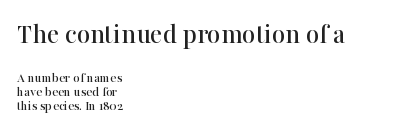
The image shows 29 px serif type, upright; set left-aligned, tight line spacing (0.99x), normal letter spacing, not underlined; the first (top) block is 2.07x larger; high stroke contrast and a medium x-height.
